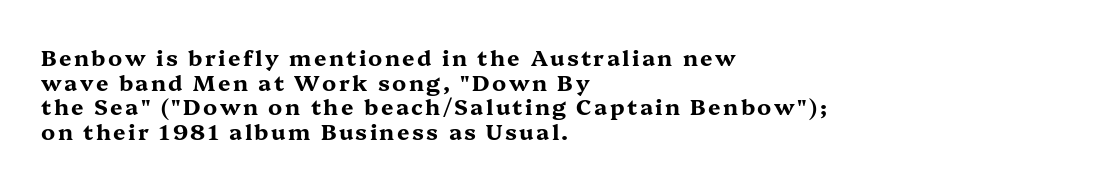
Reading down the column, the eye jumps only a short way to each next line. The paragraph shown leans on its left margin. The glyphs have the mass of a bold cut. The letters stand straight up with perfectly vertical stems. Beneath every word, the page is bare.
